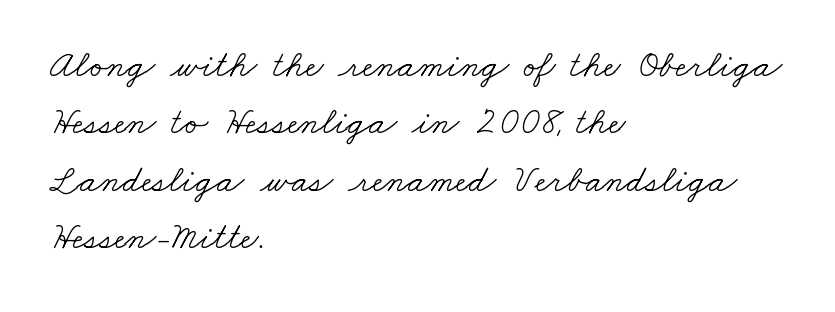
Q: Is the text bold? A: No.
Q: Is the typeface a serif or a sans-serif typeface? A: Serif.
Q: Is the text underlined? A: No.
Q: How is the paragraph aligned? A: Left-aligned.
Q: Is the spacing between letters normal or unusually wide? A: Normal.
Q: Is the spacing between lines tight, normal or loose? A: Normal.
Q: Width (condensed, normal, or wide)? A: Wide.
Q: Stroke contrast? A: Low.
Q: x-height? A: Small.
Q: Monospaced? A: No.
